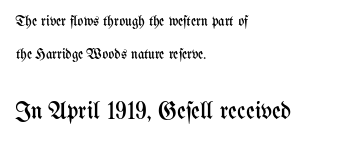
The image shows 24 px text type, upright; set left-aligned, loose line spacing (2.39x), normal letter spacing, not underlined; the second (bottom) block is 1.71x larger.
